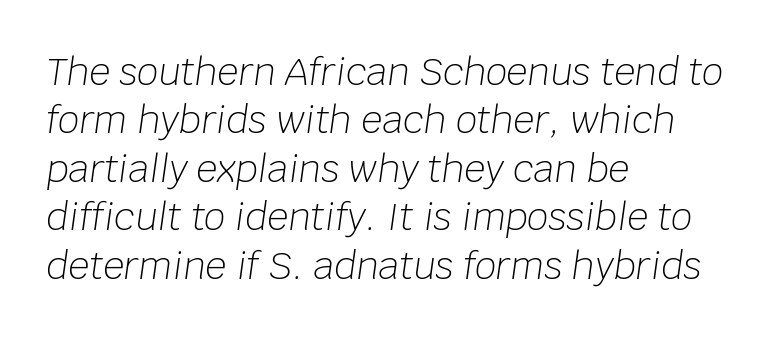
The image shows 37 px light type, italic (leaning right); set left-aligned, normal line spacing (1.31x), normal letter spacing, not underlined; low stroke contrast and a large x-height.
